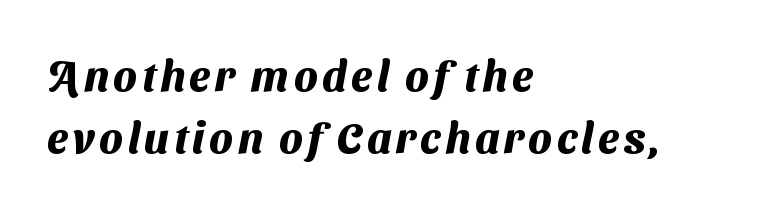
{"serif": "no", "bold": "yes", "weight": "heavy", "width": "normal", "stroke_contrast": "medium", "x_height": "medium", "monospaced": "no", "underline": "no", "align": "left", "line_spacing": "normal", "line_spacing_ratio": 1.44, "glyph_px": 43}
